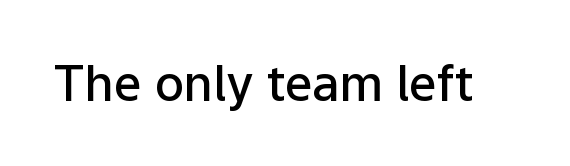
Q: Is the text bold? A: Semi-bold.
Q: Is the text italic (slanted)? A: No, it is upright.
Q: Is the typeface a serif or a sans-serif typeface? A: Sans-serif.
Q: Is the text underlined? A: No.
Q: Is the spacing between letters normal or unusually wide? A: Normal.
Q: Width (condensed, normal, or wide)? A: Normal.
Q: Stroke contrast? A: Low.
Q: x-height? A: Medium.
Q: Monospaced? A: No.
